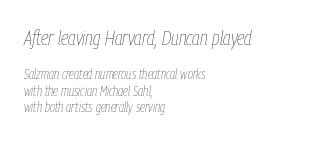
Q: Is the text bold? A: No.
Q: Is the text italic (slanted)? A: Yes, it leans right by about 9 degrees.
Q: Is the text underlined? A: No.
Q: How is the paragraph aligned? A: Left-aligned.
Q: Is the spacing between letters normal or unusually wide? A: Normal.
Q: Which block of text is set in a larger size, the first (top) or the second (bottom)? A: The first (top) one.
